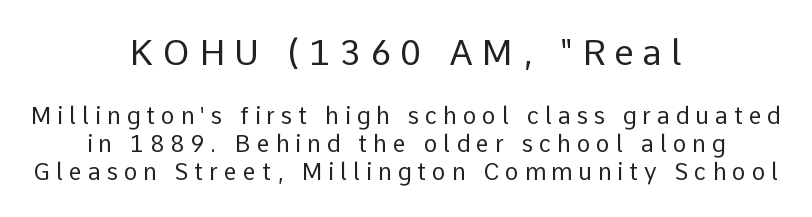
This sample is center-justified, so both line endings float freely. Tall strokes in this sample are plumb rather than angled. Words float on clear page, feet unadorned. Note: larger setting up top, smaller setting below.
